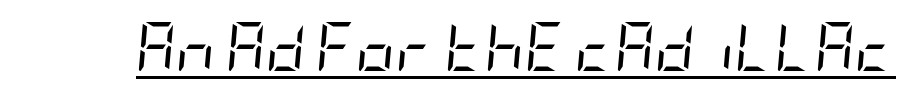
This is not heavy type; no bold has been used. The rendered words wear a rule along their underside. There is no visible air inserted between adjacent glyphs. There's an unmistakable incline to the writing here.
